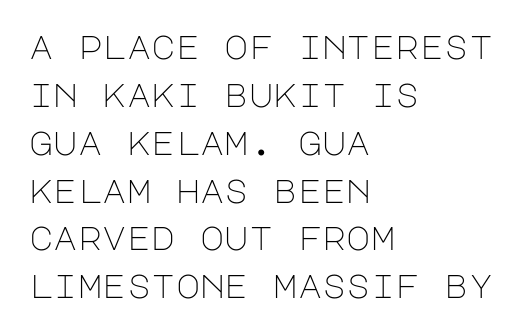
Q: Is the text bold? A: No.
Q: Is the text italic (slanted)? A: No, it is upright.
Q: Is the typeface a serif or a sans-serif typeface? A: Sans-serif.
Q: Is the text underlined? A: No.
Q: How is the paragraph aligned? A: Left-aligned.
Q: Is the spacing between letters normal or unusually wide? A: Normal.
Q: Is the spacing between lines tight, normal or loose? A: Normal.
Q: Width (condensed, normal, or wide)? A: Normal.
Q: Stroke contrast? A: Low.
Q: x-height? A: Large.
